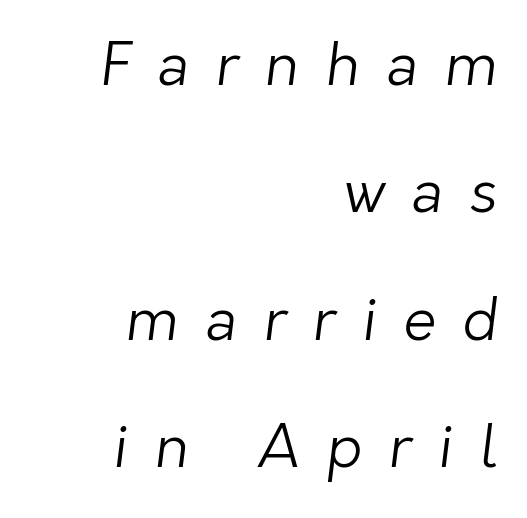
The image shows 59 px light sans-serif type; set right-aligned, loose line spacing (2.16x), unusually wide letter spacing (+0.45 em), not underlined; low stroke contrast and a medium x-height.
